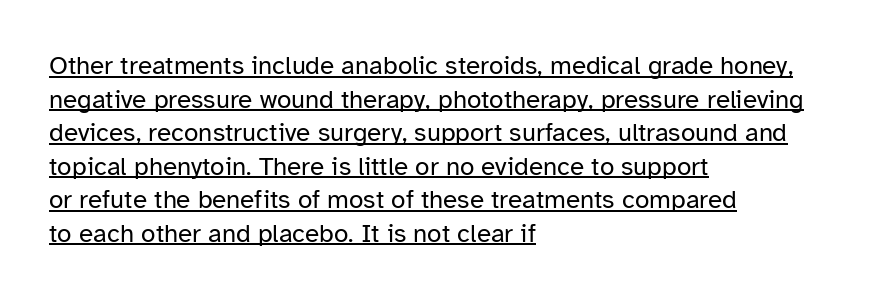
{"italic": "no", "bold": "no", "underline": "yes", "align": "left", "line_spacing": "normal", "line_spacing_ratio": 1.29, "letter_spacing": "normal", "letter_spacing_em": 0.0, "glyph_px": 26}
